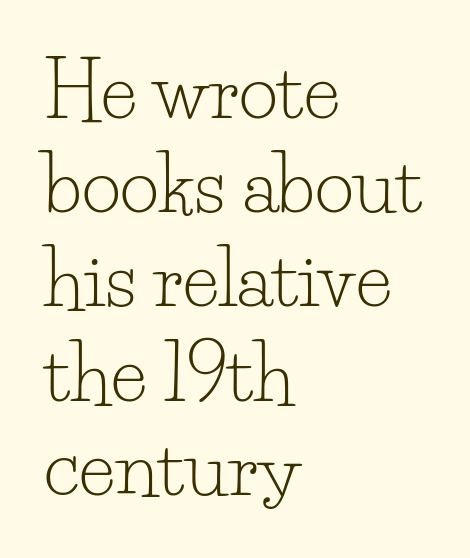
Q: Is the text bold? A: No.
Q: Is the text italic (slanted)? A: No, it is upright.
Q: Is the typeface a serif or a sans-serif typeface? A: Serif.
Q: Is the text underlined? A: No.
Q: How is the paragraph aligned? A: Left-aligned.
Q: Is the spacing between letters normal or unusually wide? A: Normal.
Q: Width (condensed, normal, or wide)? A: Normal.
Q: Stroke contrast? A: Low.
Q: x-height? A: Small.
Q: Monospaced? A: No.
